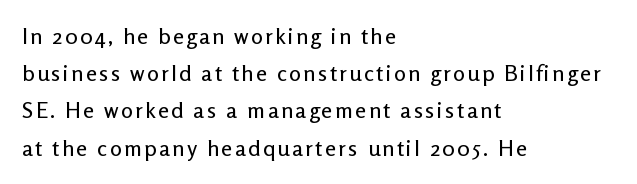
{"italic": "no", "underline": "no", "align": "left", "line_spacing": "normal", "line_spacing_ratio": 1.69, "glyph_px": 22}
